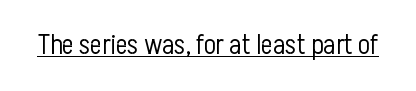
{"serif": "no", "italic": "no", "bold": "no", "weight": "light", "width": "condensed", "stroke_contrast": "low", "x_height": "medium", "monospaced": "no", "underline": "yes", "letter_spacing": "normal", "letter_spacing_em": 0.0, "glyph_px": 28}
